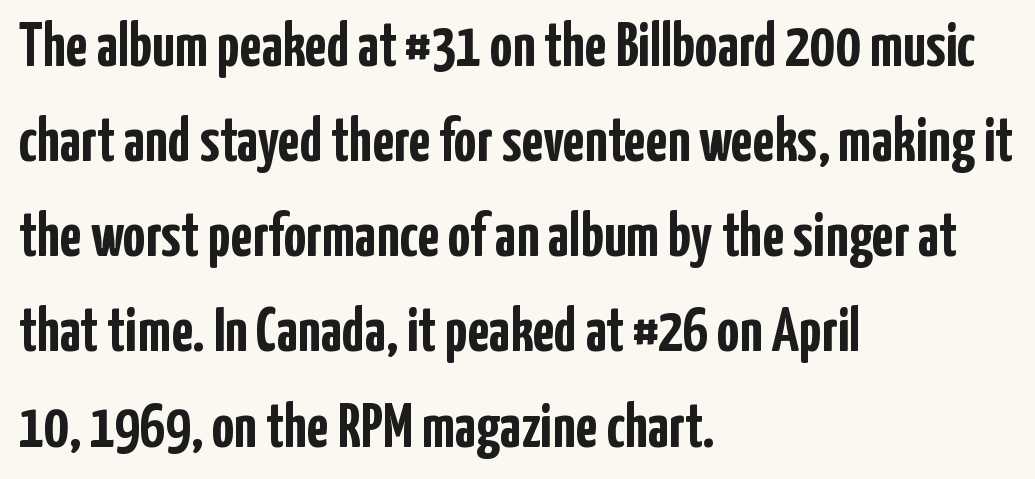
Letters rest on an invisible, unmarked baseline. Do the letters lean? They stand straight. The block of text has a typical density, with ordinary space between rows. Typographic density is high because the face is bold.
